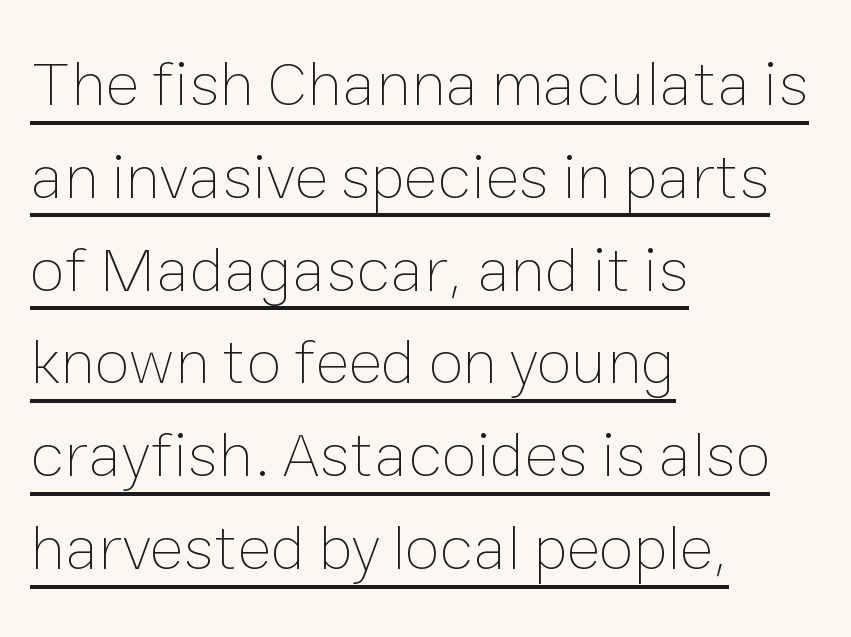
Q: Is the text bold? A: No.
Q: Is the text italic (slanted)? A: No, it is upright.
Q: Is the text underlined? A: Yes.
Q: How is the paragraph aligned? A: Left-aligned.
Q: Is the spacing between letters normal or unusually wide? A: Normal.
Q: Is the spacing between lines tight, normal or loose? A: Normal.
Q: Width (condensed, normal, or wide)? A: Normal.
Q: Stroke contrast? A: Low.
Q: x-height? A: Medium.
Q: Monospaced? A: No.
